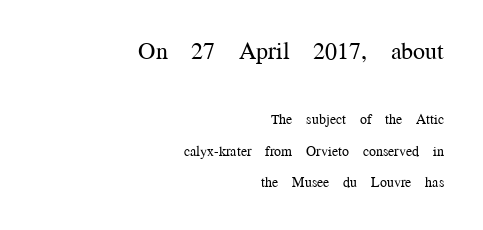
The letters in the upper block stand taller than those in the block below. The glyphs are unaccompanied by any horizontal stroke below them. The typography opts for an upright posture over an oblique one. The type is set solid horizontally, with unmodified tracking. Is the block centered? No — it sits flush against the right margin. In terms of leading, this rendering errs on the spacious side.
